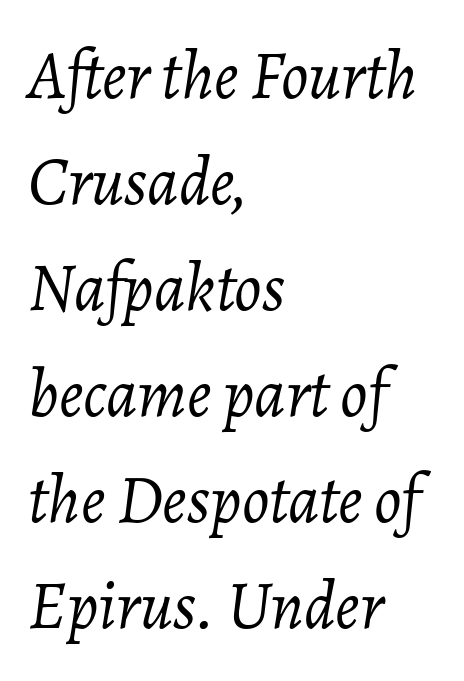
{"italic": "yes", "lean": "right", "slant_degrees": 7, "bold": "no", "weight": "light", "width": "normal", "stroke_contrast": "low", "x_height": "medium", "monospaced": "no", "underline": "no", "align": "left", "line_spacing": "normal", "line_spacing_ratio": 1.56, "letter_spacing": "normal", "letter_spacing_em": 0.0, "glyph_px": 68}
